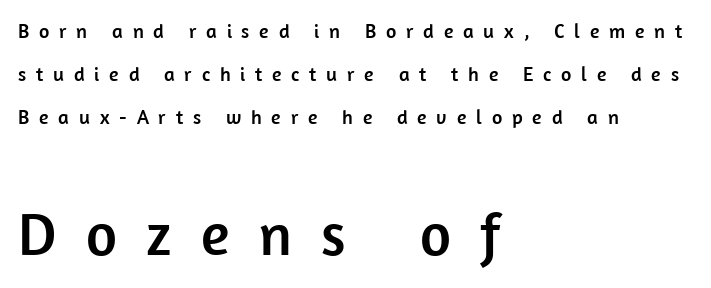
{"serif": "no", "italic": "no", "width": "normal", "stroke_contrast": "low", "x_height": "medium", "monospaced": "no", "underline": "no", "align": "left", "line_spacing": "loose", "line_spacing_ratio": 2.16, "letter_spacing": "wide", "letter_spacing_em": 0.49, "larger_block": "second", "size_ratio": 3.0, "glyph_px": 60}
